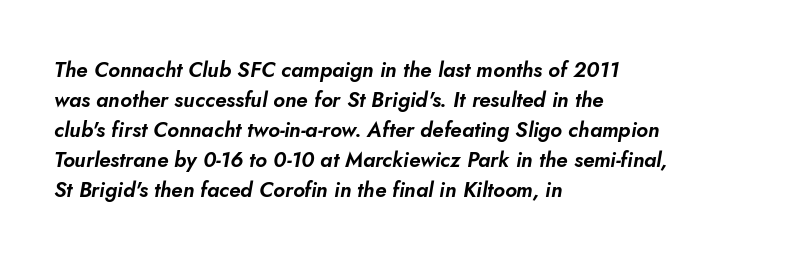
Q: Is the text italic (slanted)? A: Yes, it leans right by about 10 degrees.
Q: Is the text underlined? A: No.
Q: How is the paragraph aligned? A: Left-aligned.
Q: Is the spacing between letters normal or unusually wide? A: Normal.
Q: Is the spacing between lines tight, normal or loose? A: Normal.
